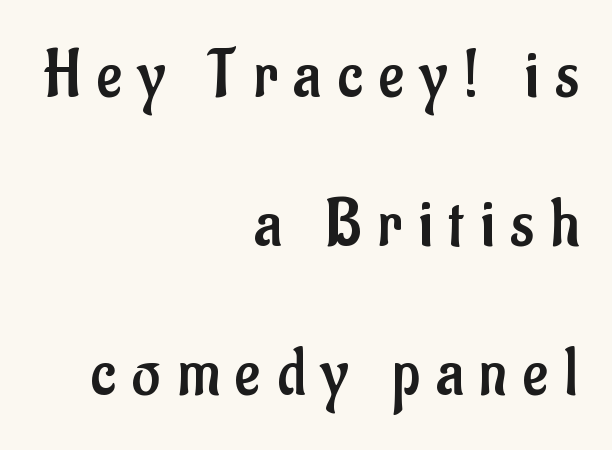
The image shows 68 px regular-weight, condensed sans-serif type, upright; set right-aligned, loose line spacing (2.19x), unusually wide letter spacing (+0.24 em), not underlined; low stroke contrast and a small x-height.
